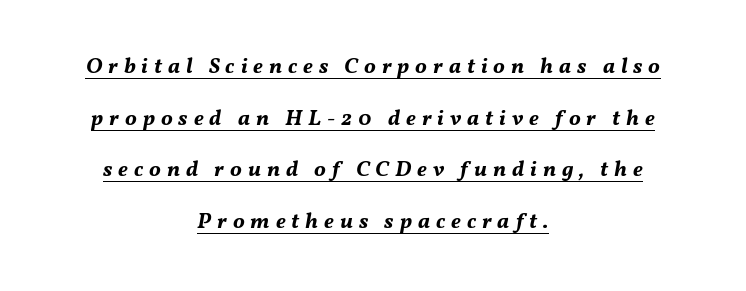
The image shows 22 px bold type, italic (leaning right); set centered, loose line spacing (2.35x), unusually wide letter spacing (+0.27 em), underlined.
